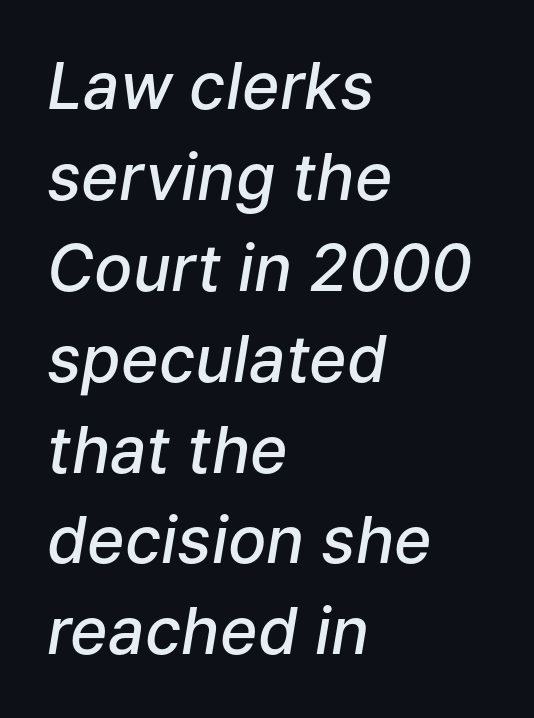
{"italic": "yes", "lean": "right", "slant_degrees": 9, "bold": "semi", "weight": "semibold", "width": "normal", "stroke_contrast": "low", "x_height": "medium", "monospaced": "no", "underline": "no", "align": "left", "line_spacing": "normal", "line_spacing_ratio": 1.42, "letter_spacing": "normal", "letter_spacing_em": 0.0, "glyph_px": 64}
